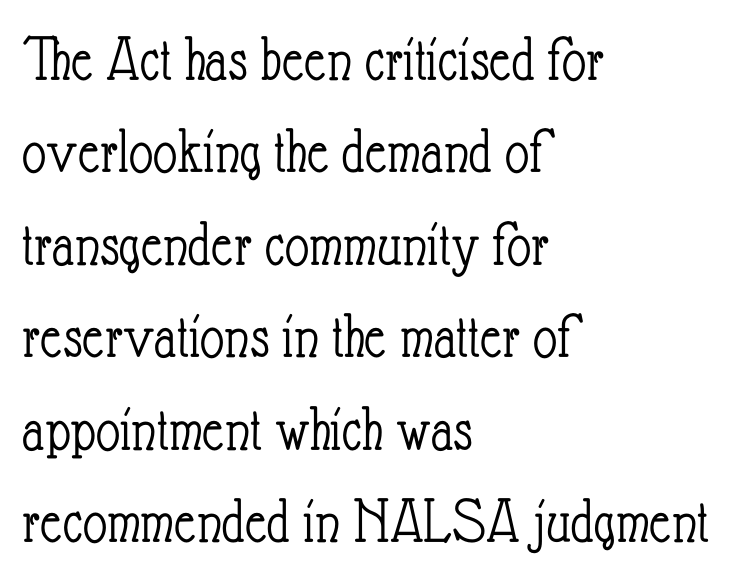
The image shows 66 px light, condensed type, upright; set left-aligned, normal line spacing (1.4x), normal letter spacing, not underlined; low stroke contrast and a small x-height.
